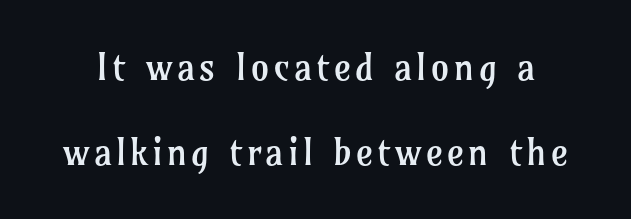
{"serif": "yes", "italic": "no", "bold": "no", "weight": "regular", "width": "normal", "stroke_contrast": "low", "x_height": "medium", "monospaced": "no", "underline": "no", "line_spacing": "loose", "line_spacing_ratio": 2.31, "glyph_px": 37}
